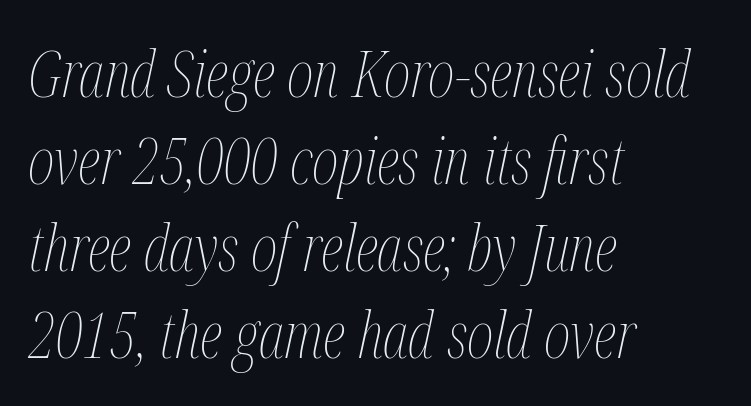
Plain, unruled lines of type. Each line starts at the same left margin while the right side varies. Vertically, the passage feels balanced, rows spaced as you'd expect. The font's italic variant was chosen for this text. No letter is thick-stroked: the sample isn't bold. Do the characters align in a grid? No, the font is proportional.
